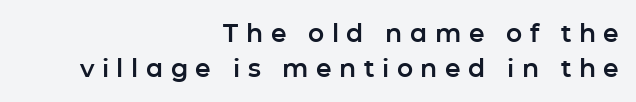
The image shows 25 px text type, upright; set right-aligned, normal line spacing (1.41x), unusually wide letter spacing (+0.3 em), not underlined.
